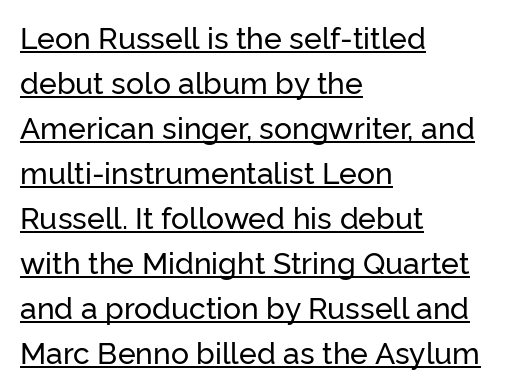
{"serif": "no", "italic": "no", "width": "normal", "stroke_contrast": "low", "x_height": "medium", "monospaced": "no", "underline": "yes", "align": "left", "line_spacing": "normal", "line_spacing_ratio": 1.5, "letter_spacing": "normal", "letter_spacing_em": 0.0, "glyph_px": 30}
